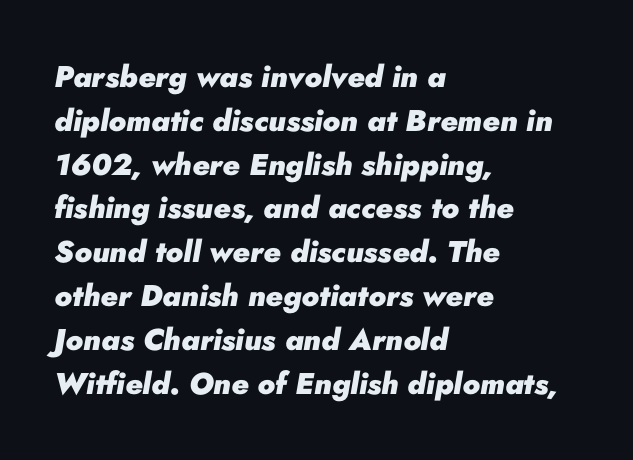
{"italic": "yes", "lean": "right", "slant_degrees": 10, "bold": "yes", "weight": "heavy", "width": "normal", "stroke_contrast": "low", "x_height": "small", "monospaced": "no", "underline": "no", "align": "left", "line_spacing": "normal", "line_spacing_ratio": 1.46, "letter_spacing": "normal", "letter_spacing_em": 0.0, "glyph_px": 30}
